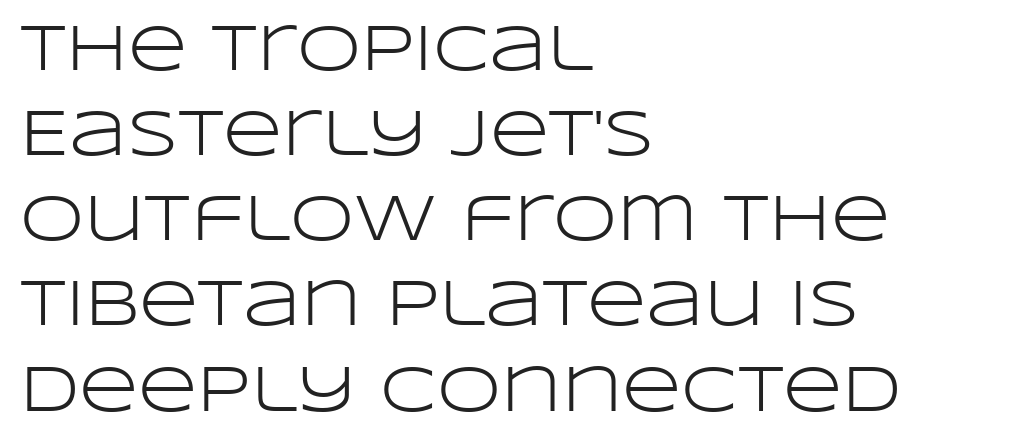
Horizontal bands of white between lines are of average thickness. A roman cut, with each character standing at attention. Do the characters align in a grid? No, the font is proportional. Casual observation: everything's shoved over to the left. Decoration check: the copy has no underline. Letter spacing: default.
